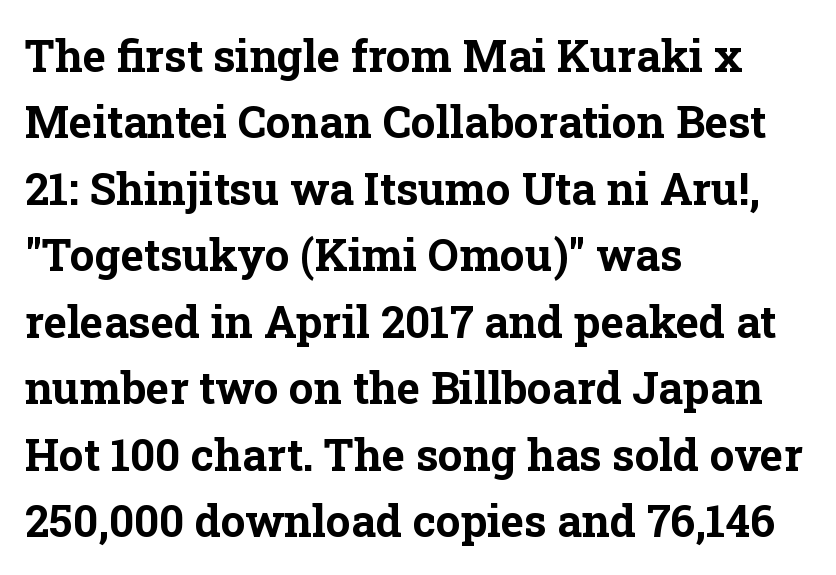
The letters stand upright; this is a roman face. Honestly, there is no underline to notice here at all. The letters are bold, with thick, heavy strokes. Spacing verdict: proportional, widths tailored to each character.
